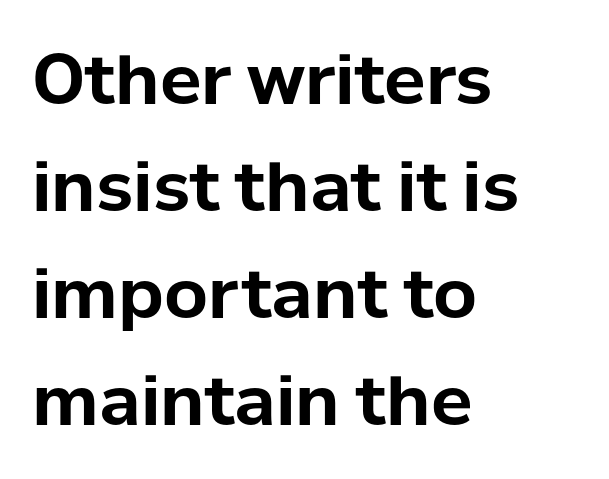
{"serif": "no", "italic": "no", "bold": "yes", "weight": "bold", "width": "normal", "stroke_contrast": "low", "x_height": "medium", "monospaced": "no", "underline": "no", "align": "left", "line_spacing": "normal", "line_spacing_ratio": 1.55, "letter_spacing": "normal", "letter_spacing_em": 0.0, "glyph_px": 69}
